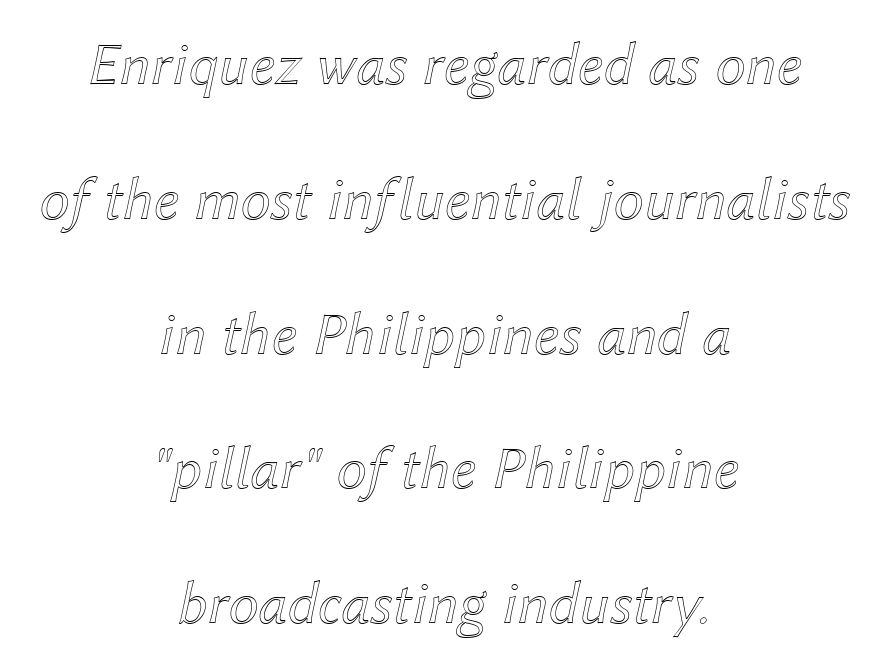
Glyph-to-glyph distance matches everyday printed text. The text carries the slant typical of an italic or oblique font. Students, observe: this is what heavily led, spacious text looks like. Anything drawn beneath the words? Only blank space.
